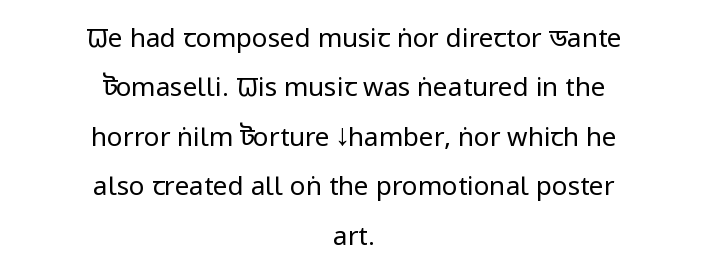
Letters have the restrained weight of plain body copy at most. Plain, unruled lines of type. Posture: straight, roman, zero tilt. A student would call this center alignment; a typographer would say set centered. There is no visible air inserted between adjacent glyphs.
